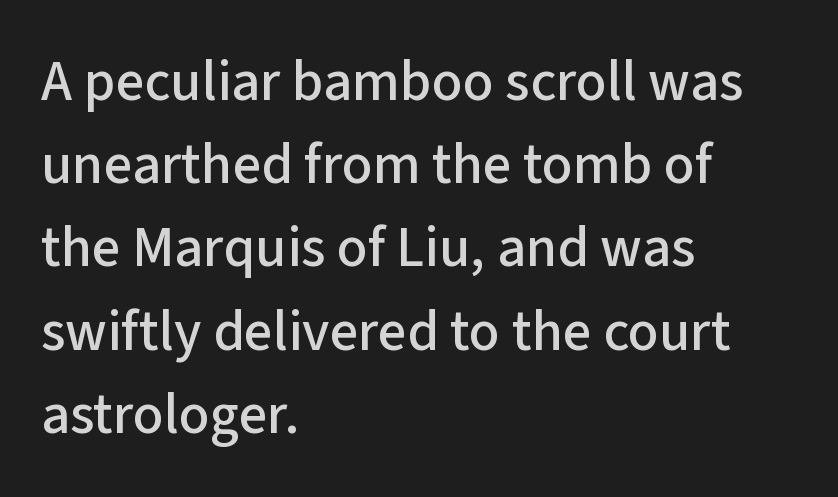
{"serif": "no", "italic": "no", "width": "normal", "stroke_contrast": "low", "x_height": "medium", "monospaced": "no", "underline": "no", "align": "left", "line_spacing": "normal", "line_spacing_ratio": 1.46, "letter_spacing": "normal", "letter_spacing_em": 0.0, "glyph_px": 57}
